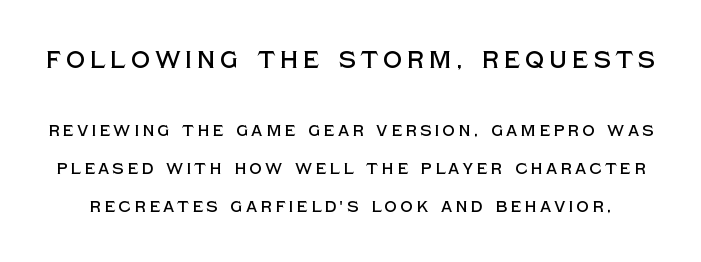
The image shows 24 px text type, upright; set loose line spacing (2.38x), not underlined; the first (top) block is 1.5x larger.
